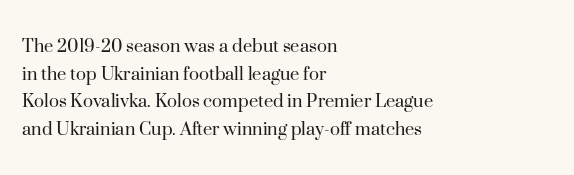
{"italic": "no", "bold": "no", "underline": "no", "align": "left", "line_spacing": "normal", "line_spacing_ratio": 1.32, "letter_spacing": "normal", "letter_spacing_em": 0.0, "glyph_px": 21}
